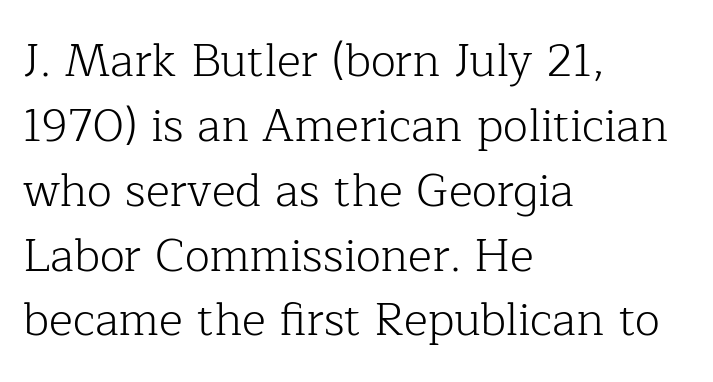
{"serif": "yes", "italic": "no", "bold": "no", "weight": "light", "width": "normal", "stroke_contrast": "low", "x_height": "medium", "monospaced": "no", "underline": "no", "align": "left", "line_spacing": "normal", "line_spacing_ratio": 1.41, "letter_spacing": "normal", "letter_spacing_em": 0.0, "glyph_px": 46}
